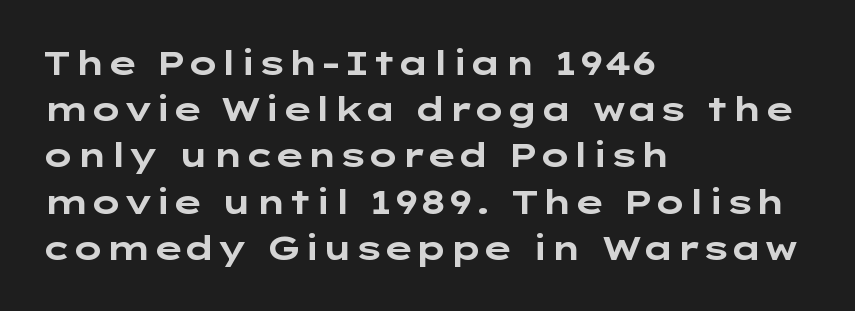
The font is running at its bold setting. This block has exactly the height ordinary leading produces. Bare-footed words on every line. Students, note that the glyphs here touch the page at normal intervals. In CSS terms this would be text-align: left. The designer went with a sans here, leaving each stem footless.
